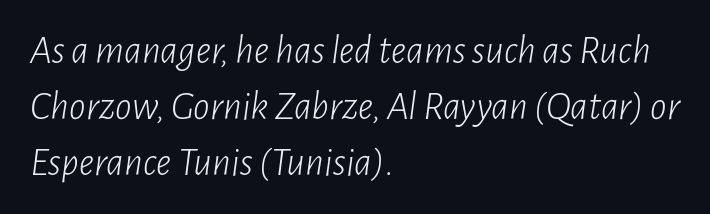
Q: Is the text bold? A: No.
Q: Is the text italic (slanted)? A: Yes, it leans right by about 7 degrees.
Q: Is the text underlined? A: No.
Q: How is the paragraph aligned? A: Left-aligned.
Q: Is the spacing between letters normal or unusually wide? A: Normal.
Q: Is the spacing between lines tight, normal or loose? A: Normal.
Q: Width (condensed, normal, or wide)? A: Condensed.
Q: Stroke contrast? A: Low.
Q: x-height? A: Medium.
Q: Monospaced? A: No.
